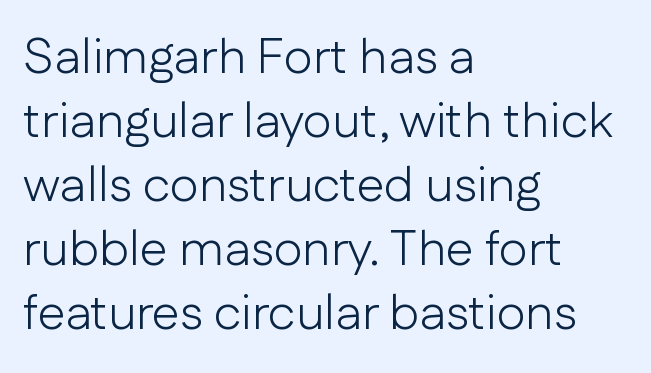
{"serif": "no", "italic": "no", "bold": "no", "weight": "light", "width": "normal", "stroke_contrast": "low", "x_height": "medium", "monospaced": "no", "underline": "no", "align": "left", "line_spacing": "normal", "line_spacing_ratio": 1.28, "letter_spacing": "normal", "letter_spacing_em": 0.0, "glyph_px": 50}
